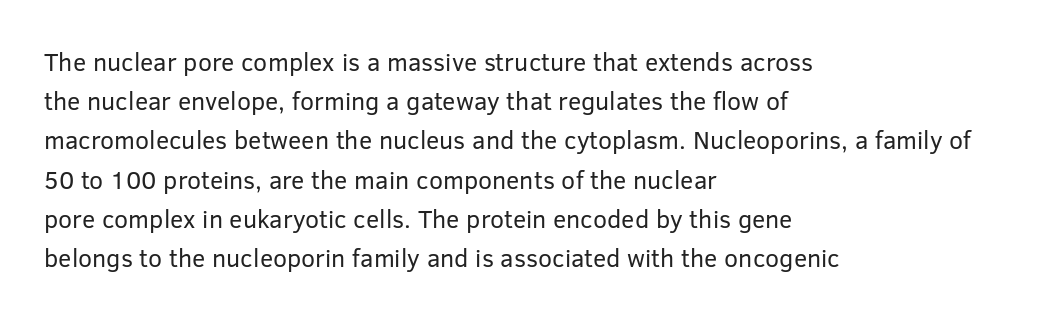
{"italic": "no", "bold": "no", "underline": "no", "align": "left", "line_spacing": "normal", "line_spacing_ratio": 1.57, "letter_spacing": "normal", "letter_spacing_em": 0.0, "glyph_px": 25}
